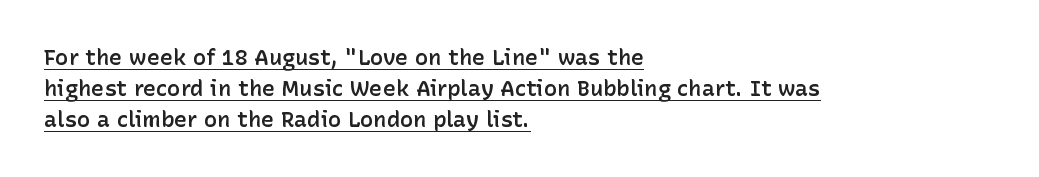
{"italic": "no", "bold": "semi", "underline": "yes", "align": "left", "line_spacing": "normal", "line_spacing_ratio": 1.4, "letter_spacing": "normal", "letter_spacing_em": 0.0, "glyph_px": 22}
